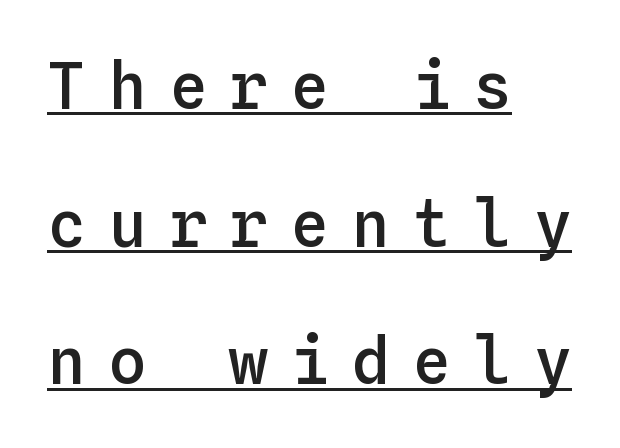
{"italic": "no", "bold": "semi", "weight": "semibold", "width": "normal", "stroke_contrast": "low", "x_height": "medium", "monospaced": "yes", "underline": "yes", "align": "left", "line_spacing": "loose", "line_spacing_ratio": 2.15, "letter_spacing": "wide", "letter_spacing_em": 0.35, "glyph_px": 64}
